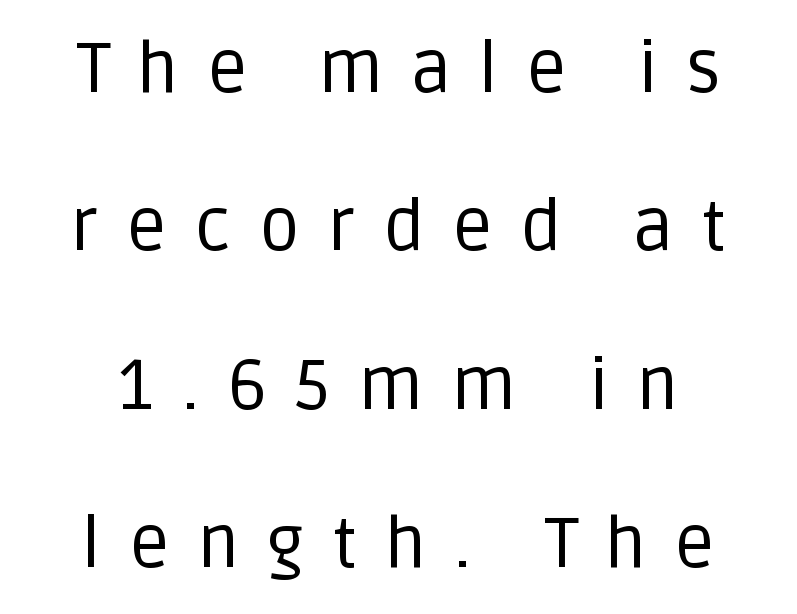
{"serif": "no", "italic": "no", "bold": "no", "weight": "regular", "width": "normal", "stroke_contrast": "low", "x_height": "large", "monospaced": "no", "underline": "no", "align": "center", "line_spacing": "loose", "line_spacing_ratio": 2.23, "letter_spacing": "wide", "letter_spacing_em": 0.39, "glyph_px": 71}
